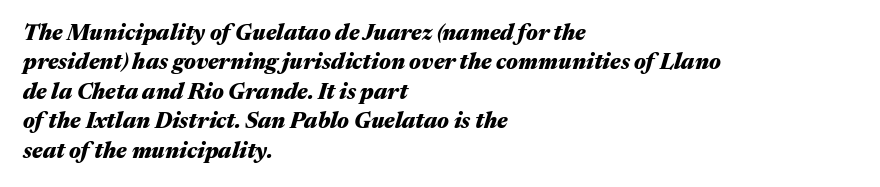
A typesetter would call this zero additional tracking. Rows of type keep a routine distance in the vertical direction. These lines stack with their left ends in a neat column. Chunky letters — that's bold for sure.
